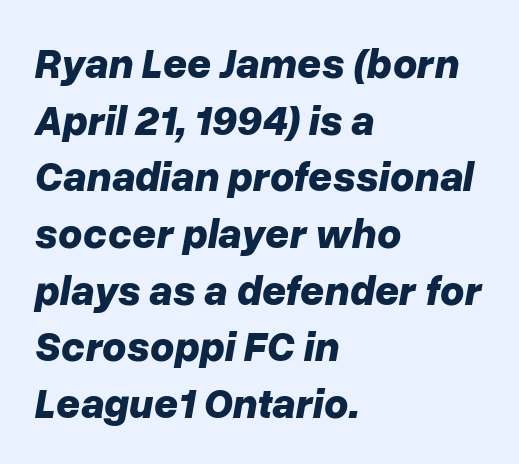
{"italic": "yes", "lean": "right", "slant_degrees": 10, "bold": "yes", "weight": "bold", "width": "normal", "stroke_contrast": "low", "x_height": "medium", "monospaced": "no", "underline": "no", "align": "left", "line_spacing": "normal", "line_spacing_ratio": 1.35, "letter_spacing": "normal", "letter_spacing_em": 0.0, "glyph_px": 42}
